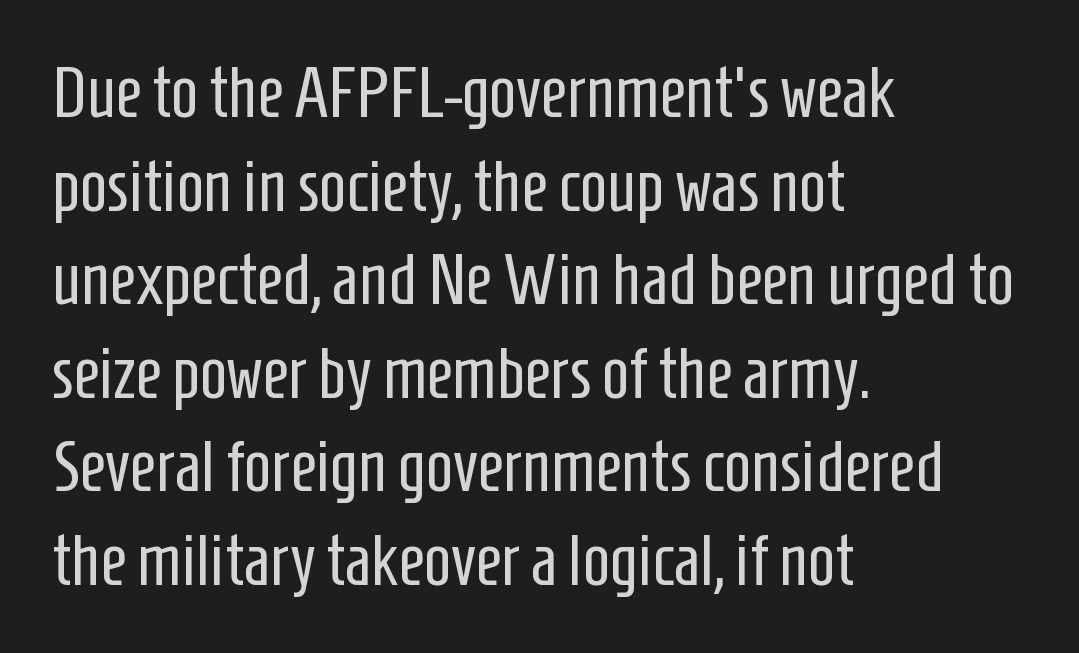
The image shows 72 px regular-weight, condensed sans-serif type, upright; set left-aligned, normal line spacing (1.3x), normal letter spacing, not underlined; low stroke contrast and a medium x-height.
